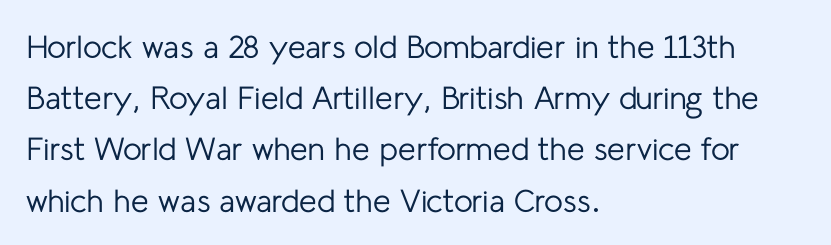
Reading down the column, the eye jumps a familiar distance to each next line. A student would call this left alignment; a typographer would say flush left, rag right. Are there feet on the stems? There aren't — it's a sans. Is this a fixed-width face? No — the glyphs have proportional, varying widths. Vertical stems look standard width or narrower in stroke.
